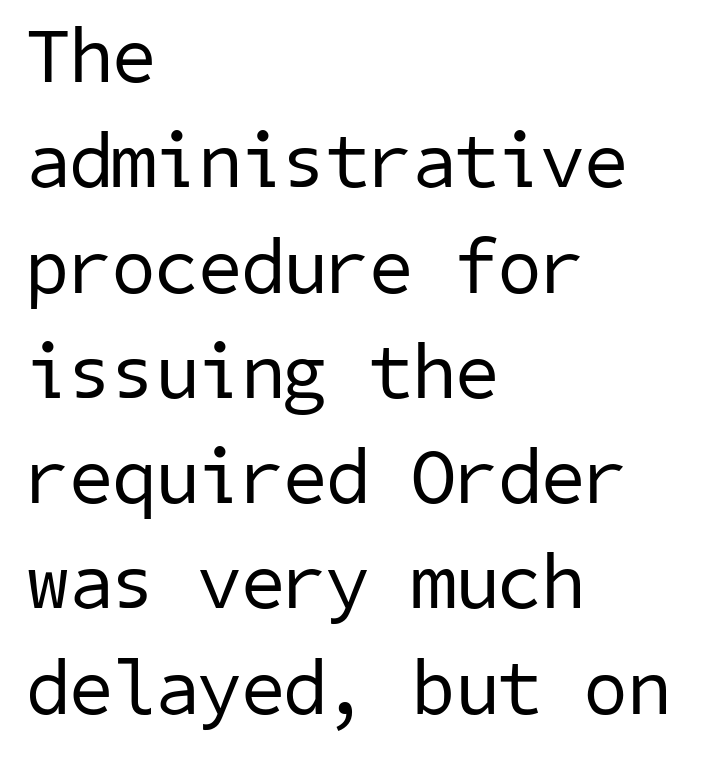
{"serif": "no", "bold": "no", "weight": "regular", "width": "normal", "stroke_contrast": "low", "x_height": "medium", "underline": "no", "align": "left", "line_spacing": "normal", "line_spacing_ratio": 1.35, "letter_spacing": "normal", "letter_spacing_em": 0.0, "glyph_px": 78}
